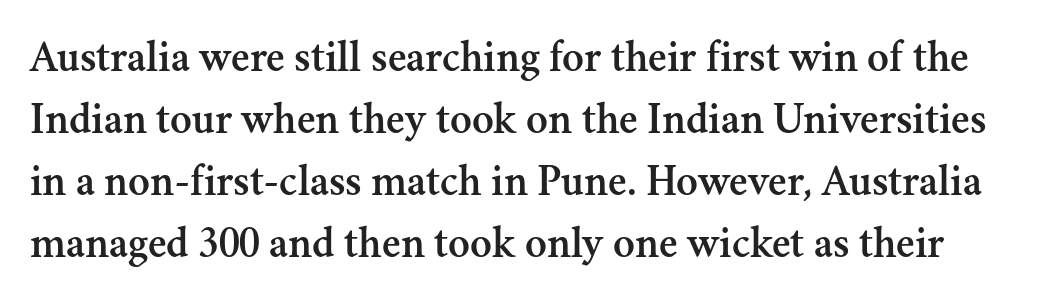
The image shows 45 px serif type, upright; set normal line spacing (1.38x), normal letter spacing, not underlined; medium stroke contrast and a small x-height.
